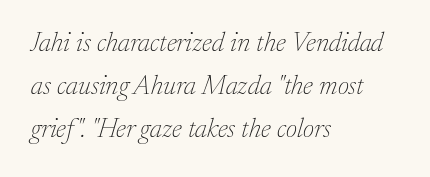
The passage shown has conventional tracking throughout. Regarding leading, the lines here are spaced in the standard way. Leftover space on each line is placed entirely after the last word. Slant detected: the letters are inclined.
